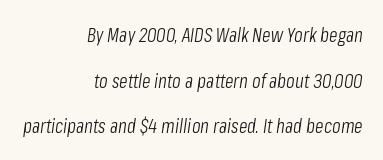
The image shows 20 px text type, italic (leaning right); set right-aligned, loose line spacing (2.28x), normal letter spacing, not underlined.
